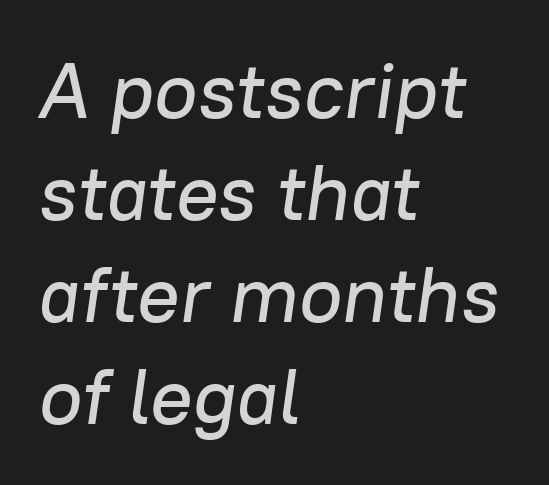
The image shows 79 px text type, italic (leaning right); set left-aligned, normal line spacing (1.29x), normal letter spacing, not underlined; low stroke contrast and a medium x-height.
